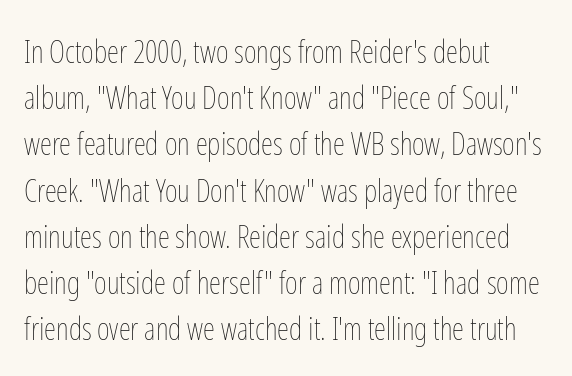
Horizontally, the lines are justified to the leading edge only. You could not count columns in this text — the font is proportionally spaced. Check under the words: just untouched page. Italic: no, the glyphs are upright roman. Weight: not bold — regular or lighter.
